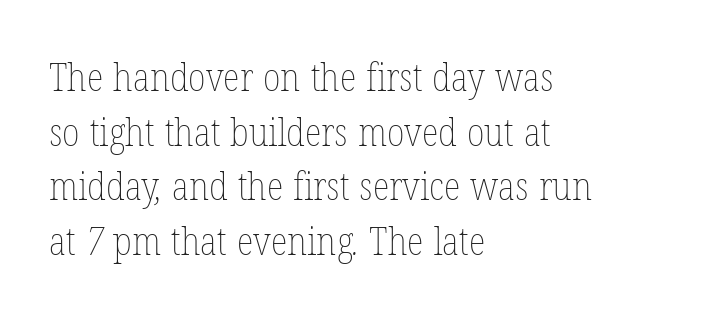
Q: Is the text bold? A: No.
Q: Is the text underlined? A: No.
Q: How is the paragraph aligned? A: Left-aligned.
Q: Is the spacing between letters normal or unusually wide? A: Normal.
Q: Is the spacing between lines tight, normal or loose? A: Normal.
Q: Width (condensed, normal, or wide)? A: Condensed.
Q: Stroke contrast? A: Low.
Q: x-height? A: Medium.
Q: Monospaced? A: No.
